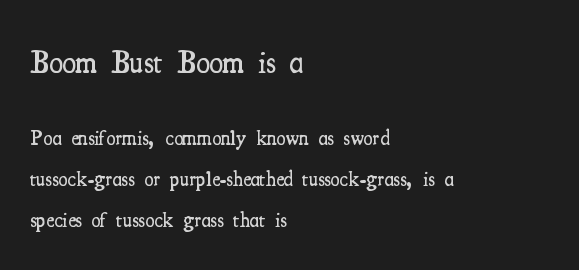
The image shows 31 px semibold, condensed serif type, upright; set left-aligned, loose line spacing (1.96x), normal letter spacing, not underlined; the first (top) block is 1.48x larger; medium stroke contrast and a small x-height.
